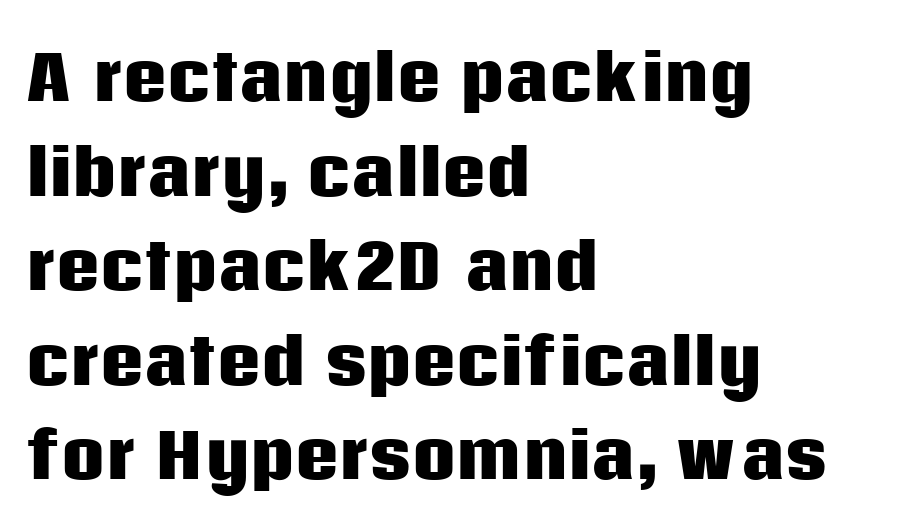
Q: Is the text bold? A: Yes.
Q: Is the text italic (slanted)? A: No, it is upright.
Q: Is the typeface a serif or a sans-serif typeface? A: Sans-serif.
Q: Is the text underlined? A: No.
Q: How is the paragraph aligned? A: Left-aligned.
Q: Is the spacing between letters normal or unusually wide? A: Normal.
Q: Is the spacing between lines tight, normal or loose? A: Normal.
Q: Width (condensed, normal, or wide)? A: Normal.
Q: Stroke contrast? A: Low.
Q: x-height? A: Large.
Q: Monospaced? A: No.
